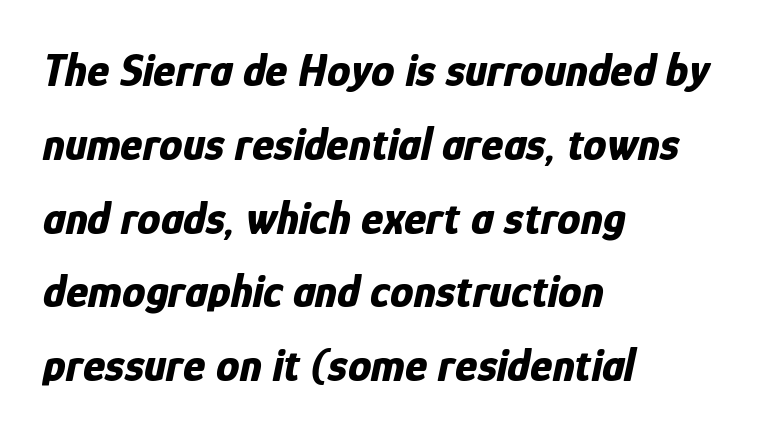
Line beginnings align vertically; line endings do not. Letter spacing: default. Weight: bold. Check the space under the baseline: it is left empty. This block has exactly the height ordinary leading produces. Character widths vary here, with narrow letters taking less room than wide ones.
